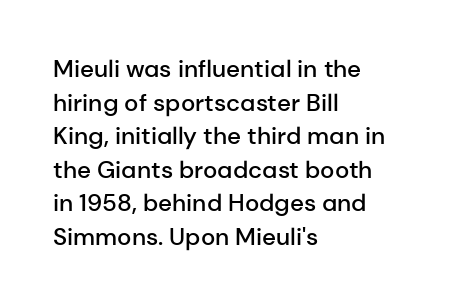
{"italic": "no", "bold": "semi", "underline": "no", "align": "left", "line_spacing": "normal", "line_spacing_ratio": 1.4, "letter_spacing": "normal", "letter_spacing_em": 0.0, "glyph_px": 24}
